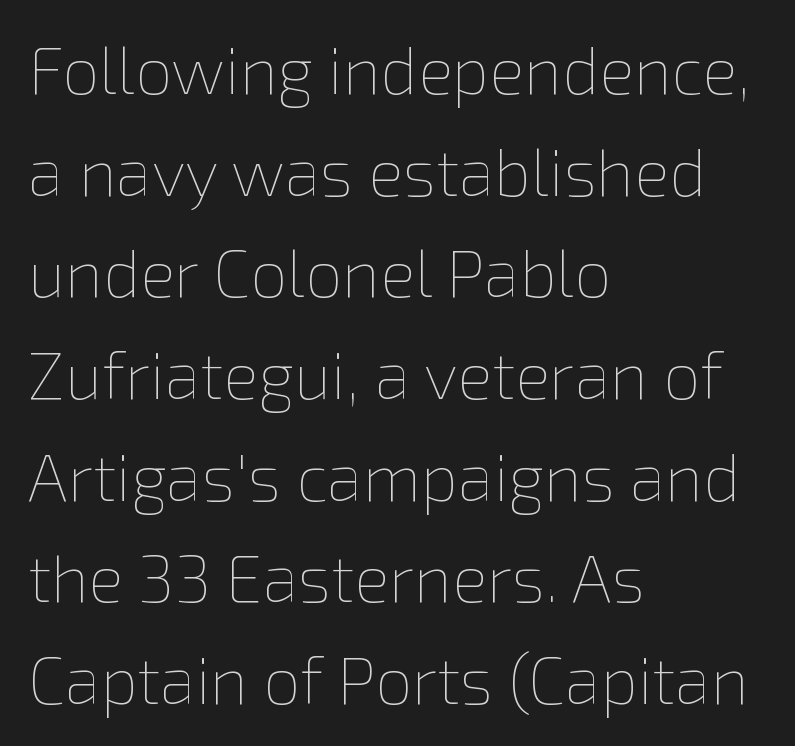
Rule under the text: the space is simply empty. Standard letterfit; no display-style spreading of the glyphs. Notice how the stems are strictly vertical — no italics here. The setting favours the left margin, as ordinary paragraphs usually do. The typesetting does not lean heavy: it is not bold. Proportional: the letters do not fall into vertical columns.
